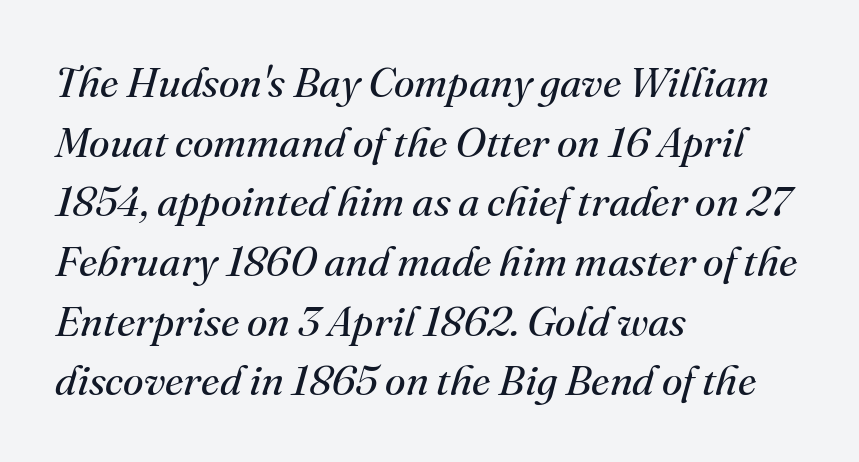
The image shows 42 px regular-weight serif type, italic (leaning right); set left-aligned, normal line spacing (1.42x), normal letter spacing, not underlined; medium stroke contrast and a small x-height.
